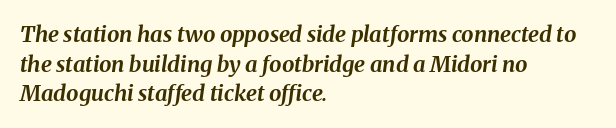
Q: Is the text bold? A: Yes.
Q: Is the text italic (slanted)? A: Yes, it leans right by about 8 degrees.
Q: Is the text underlined? A: No.
Q: How is the paragraph aligned? A: Left-aligned.
Q: Is the spacing between letters normal or unusually wide? A: Normal.
Q: Is the spacing between lines tight, normal or loose? A: Normal.
